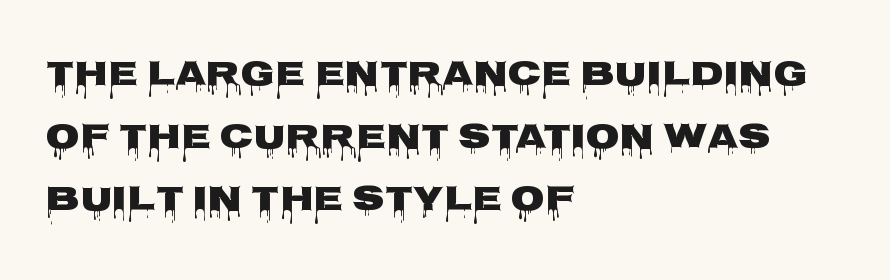
{"serif": "no", "italic": "no", "width": "wide", "stroke_contrast": "low", "x_height": "large", "monospaced": "no", "underline": "no", "align": "left", "line_spacing_ratio": 1.79, "letter_spacing": "normal", "letter_spacing_em": 0.0, "glyph_px": 35}
